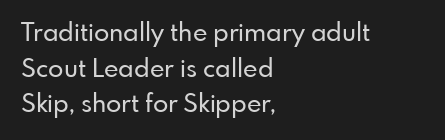
{"italic": "no", "underline": "no", "align": "left", "line_spacing": "normal", "line_spacing_ratio": 1.43, "letter_spacing": "normal", "letter_spacing_em": 0.0, "glyph_px": 25}
